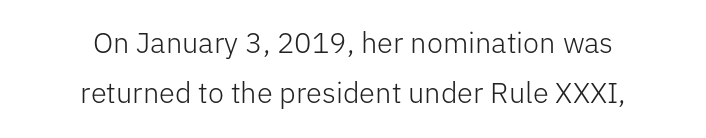
{"serif": "no", "italic": "no", "bold": "no", "weight": "light", "width": "normal", "stroke_contrast": "low", "x_height": "medium", "monospaced": "no", "underline": "no", "align": "center", "line_spacing_ratio": 1.73, "letter_spacing": "normal", "letter_spacing_em": 0.0, "glyph_px": 29}
